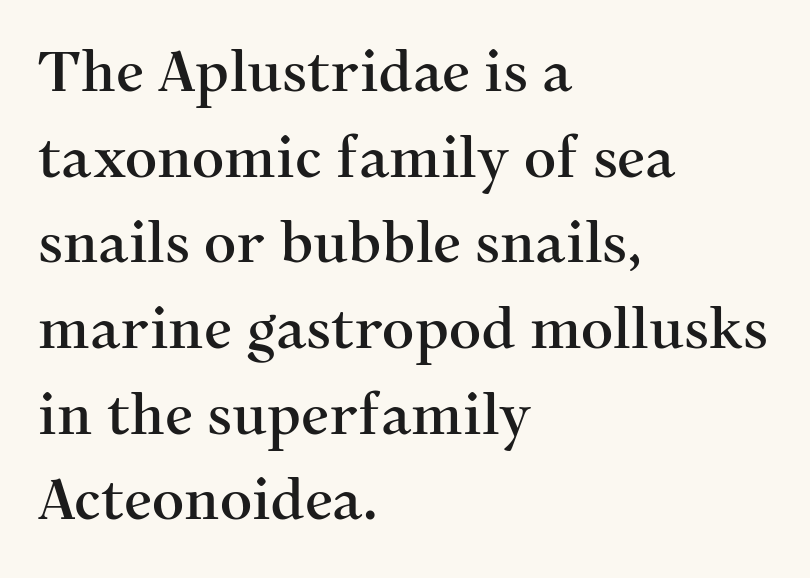
The image shows 56 px serif type, upright; set left-aligned, normal line spacing (1.53x), normal letter spacing, not underlined; medium stroke contrast and a medium x-height.
